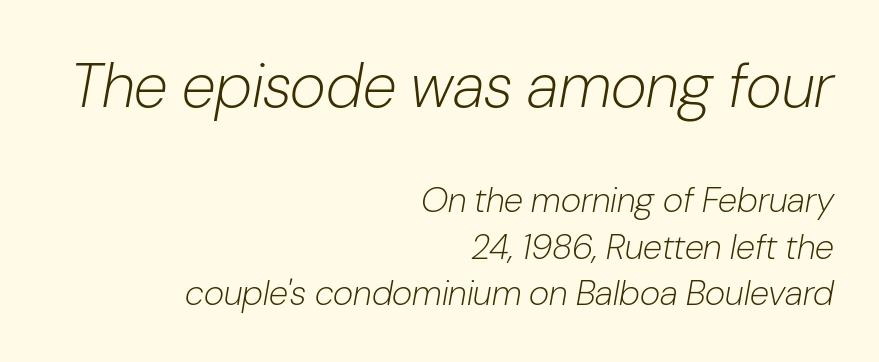
Q: Is the text bold? A: No.
Q: Is the text italic (slanted)? A: Yes, it leans right by about 10 degrees.
Q: Is the text underlined? A: No.
Q: How is the paragraph aligned? A: Right-aligned.
Q: Is the spacing between letters normal or unusually wide? A: Normal.
Q: Is the spacing between lines tight, normal or loose? A: Normal.
Q: Which block of text is set in a larger size, the first (top) or the second (bottom)? A: The first (top) one.
Q: Width (condensed, normal, or wide)? A: Normal.
Q: Stroke contrast? A: Low.
Q: x-height? A: Medium.
Q: Monospaced? A: No.
